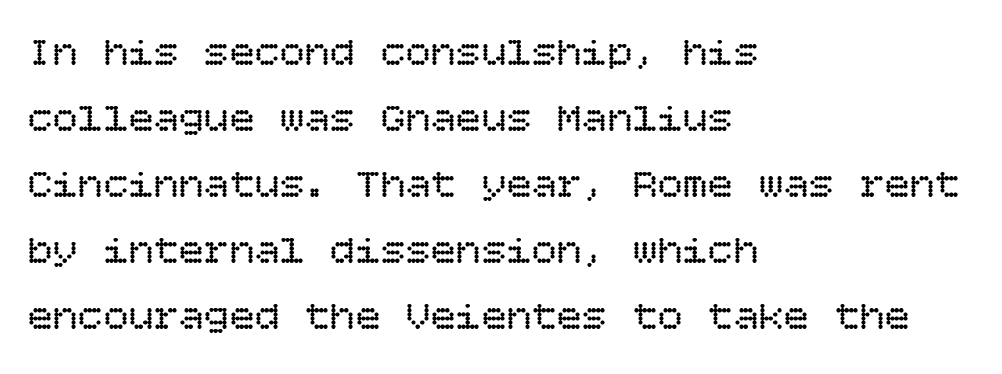
Q: Is the text bold? A: No.
Q: Is the text italic (slanted)? A: No, it is upright.
Q: Is the text underlined? A: No.
Q: How is the paragraph aligned? A: Left-aligned.
Q: Is the spacing between letters normal or unusually wide? A: Normal.
Q: Is the spacing between lines tight, normal or loose? A: Normal.
Q: Width (condensed, normal, or wide)? A: Normal.
Q: Stroke contrast? A: Low.
Q: x-height? A: Large.
